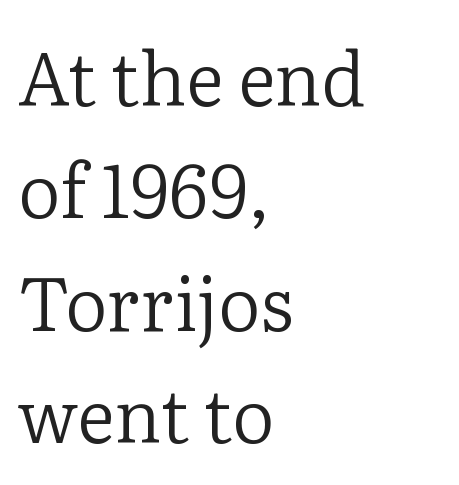
The letters look calm and open, with moderate or lighter stems. The specimen reads as upright at a glance. Observe the ordinary spacing: letters are neighbours, not strangers. Whoever set this chose a conventional vertical rhythm. A typesetter would call this proportional, since set widths differ per character. Small tapered or slab feet sit at the stroke ends, so this counts as serif.
